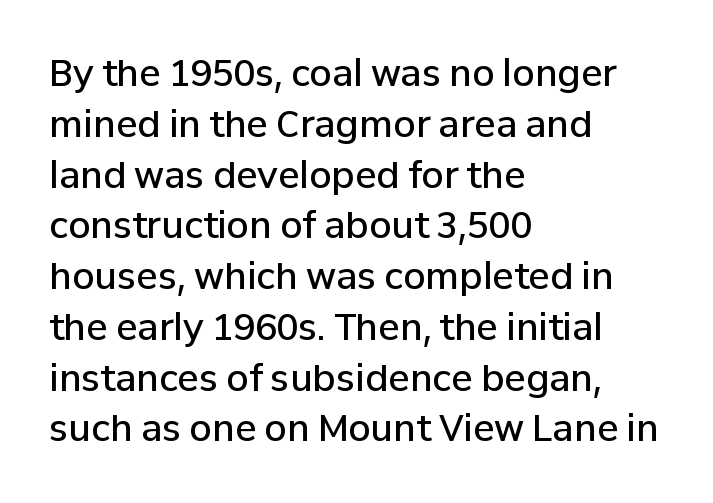
The specimen omits any rule beneath the text block's lines. Firm but not heavy-handed strokes: this text is semibold. Horizontal bands of white between lines are of average thickness. Note the varied advance widths — an 'i' is clearly narrower than an 'm'. In terms of posture, this sample is upright. Classification — sans serif.
